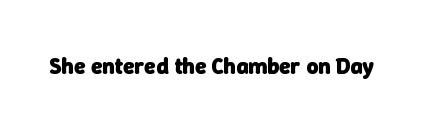
The image shows 23 px bold type; set normal letter spacing, not underlined.
